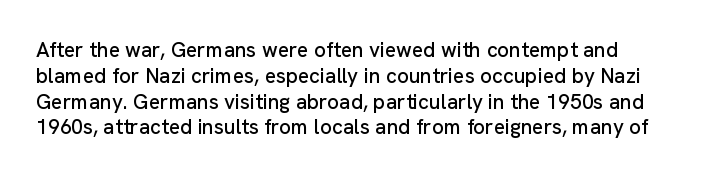
{"italic": "no", "underline": "no", "line_spacing_ratio": 1.23, "letter_spacing": "normal", "letter_spacing_em": 0.0, "glyph_px": 21}
